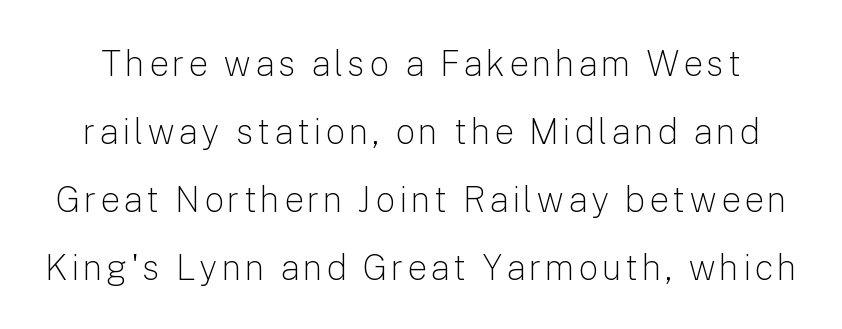
Varying glyph widths throughout — classic text-font behaviour. No word sits above an underline. Heft: none added — not bold. The font's upright variant was chosen for this text. Unlike a traditional serif, this face leaves its strokes unadorned.
